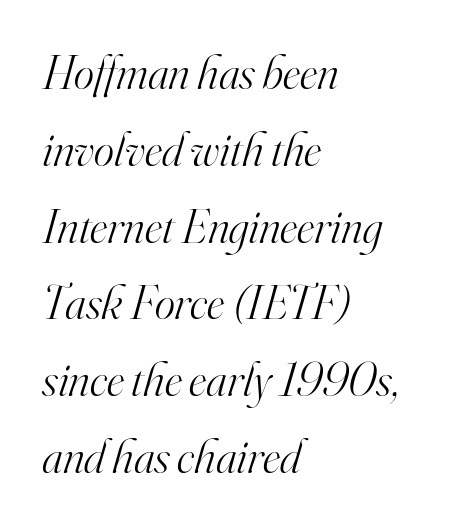
The words here are not underlined. Spacing verdict: proportional, widths tailored to each character. The rows are spaced the way most documents space them. This rendering leaves character spacing at its baseline value. Counters stay open thanks to moderate or lighter strokes. Slant detected: the letters are inclined.
